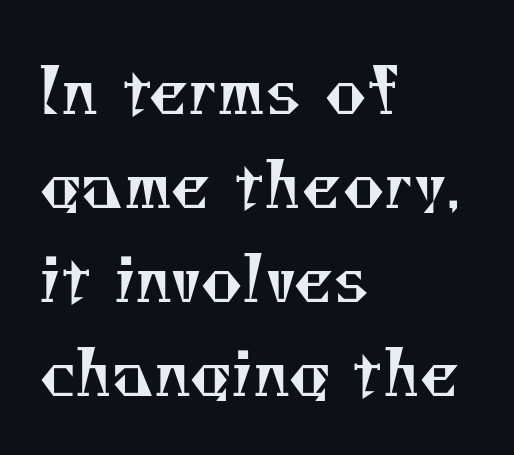
Successive baselines arrive at the customary interval. Ink coverage per letter is moderate at most. Left-aligned paragraph, ragged on the right. The face used here is seriffed, in the tradition of book romans. Spacing verdict: proportional, widths tailored to each character. What stands out about the letter spacing? Nothing — it is the standard amount.
